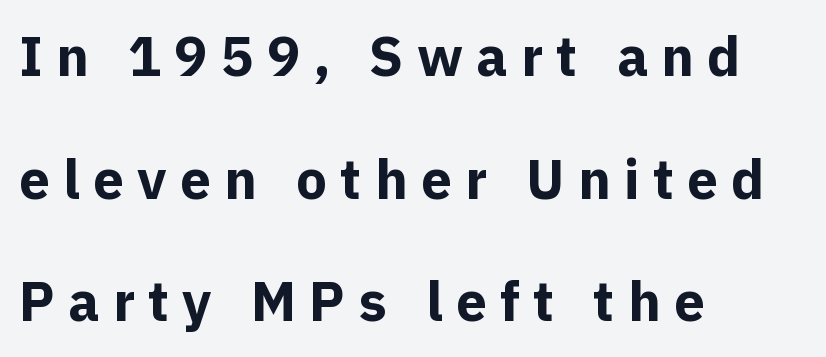
Q: Is the text bold? A: Yes.
Q: Is the text italic (slanted)? A: No, it is upright.
Q: Is the typeface a serif or a sans-serif typeface? A: Sans-serif.
Q: Is the text underlined? A: No.
Q: How is the paragraph aligned? A: Left-aligned.
Q: Is the spacing between letters normal or unusually wide? A: Unusually wide.
Q: Is the spacing between lines tight, normal or loose? A: Loose.
Q: Width (condensed, normal, or wide)? A: Normal.
Q: x-height? A: Medium.
Q: Monospaced? A: No.
